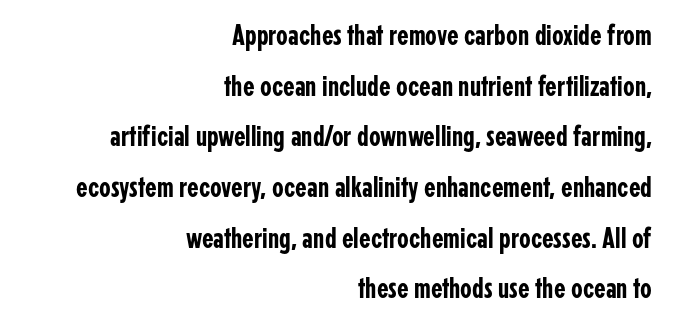
The image shows 30 px condensed sans-serif type, upright; set right-aligned, normal line spacing (1.69x), normal letter spacing, not underlined; low stroke contrast and a medium x-height.
